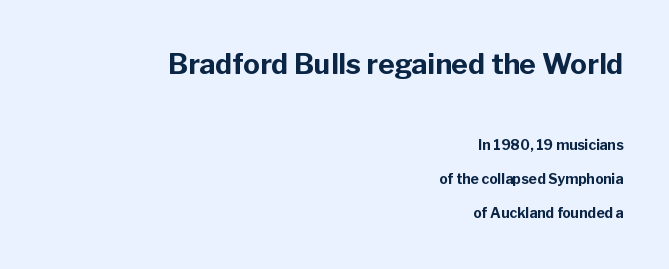
Q: Is the text bold? A: Yes.
Q: Is the text italic (slanted)? A: No, it is upright.
Q: Is the typeface a serif or a sans-serif typeface? A: Sans-serif.
Q: Is the text underlined? A: No.
Q: How is the paragraph aligned? A: Right-aligned.
Q: Is the spacing between letters normal or unusually wide? A: Normal.
Q: Is the spacing between lines tight, normal or loose? A: Loose.
Q: Which block of text is set in a larger size, the first (top) or the second (bottom)? A: The first (top) one.
Q: Width (condensed, normal, or wide)? A: Normal.
Q: Stroke contrast? A: Low.
Q: x-height? A: Medium.
Q: Monospaced? A: No.
